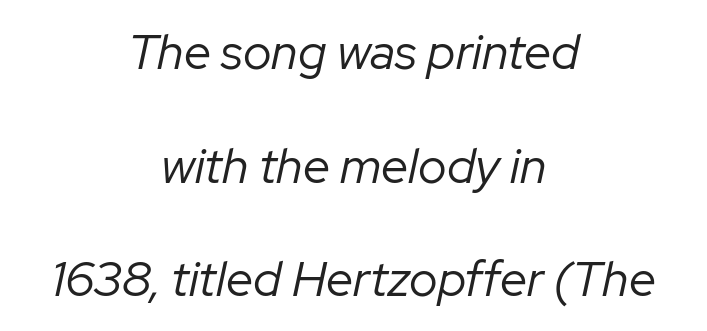
The image shows 49 px regular-weight type, italic (leaning right); set centered, loose line spacing (2.32x), normal letter spacing, not underlined; low stroke contrast and a medium x-height.
